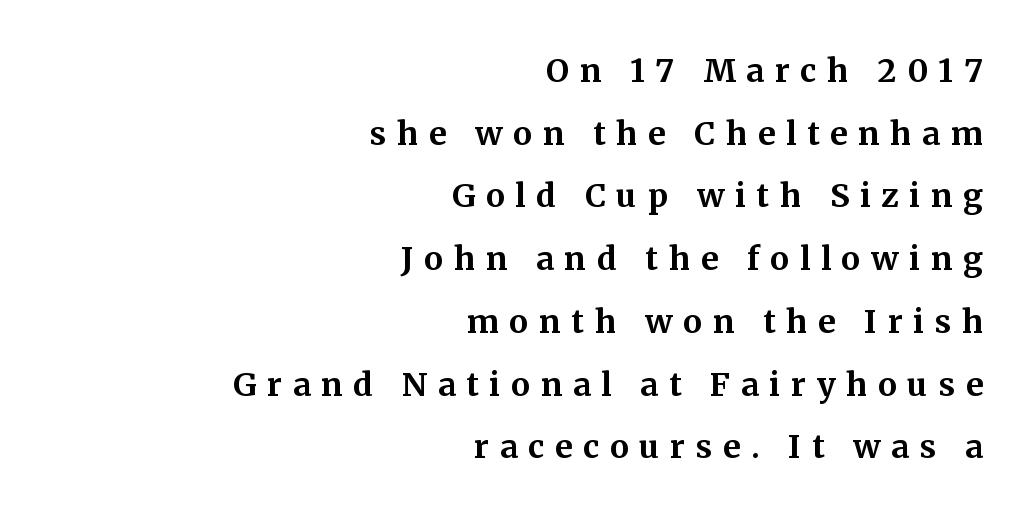
The image shows 32 px bold serif type, upright; set right-aligned, loose line spacing (1.96x), unusually wide letter spacing (+0.33 em), not underlined; medium stroke contrast and a medium x-height.
